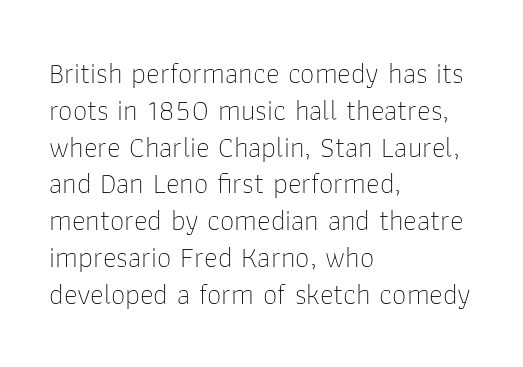
Italic: no, the glyphs are upright roman. The typeface has the unassuming heft of standard copy or less. Decoration check: the copy has no underline. Short note: letters normally spaced. Spacing verdict: proportional, widths tailored to each character. Where is the straight margin? On the left.
